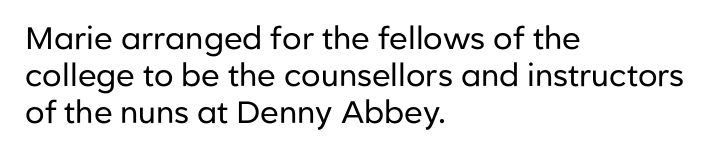
Look at the bottom of the vertical strokes: they stop flat, with no serifs. You can tell it's not italic because the verticals are truly vertical. The passage shown has conventional tracking throughout. Proportional: the letters do not fall into vertical columns. No extra ink here — the face is not bold. The string is rendered with underlining switched off.
